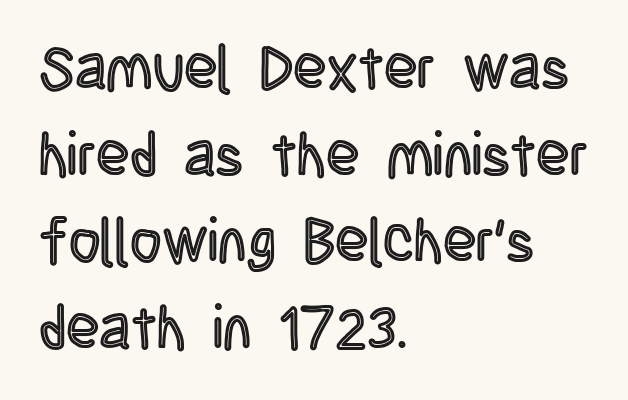
Q: Is the text italic (slanted)? A: No, it is upright.
Q: Is the text underlined? A: No.
Q: How is the paragraph aligned? A: Left-aligned.
Q: Is the spacing between letters normal or unusually wide? A: Normal.
Q: Is the spacing between lines tight, normal or loose? A: Normal.
Q: Width (condensed, normal, or wide)? A: Condensed.
Q: x-height? A: Large.
Q: Monospaced? A: No.
